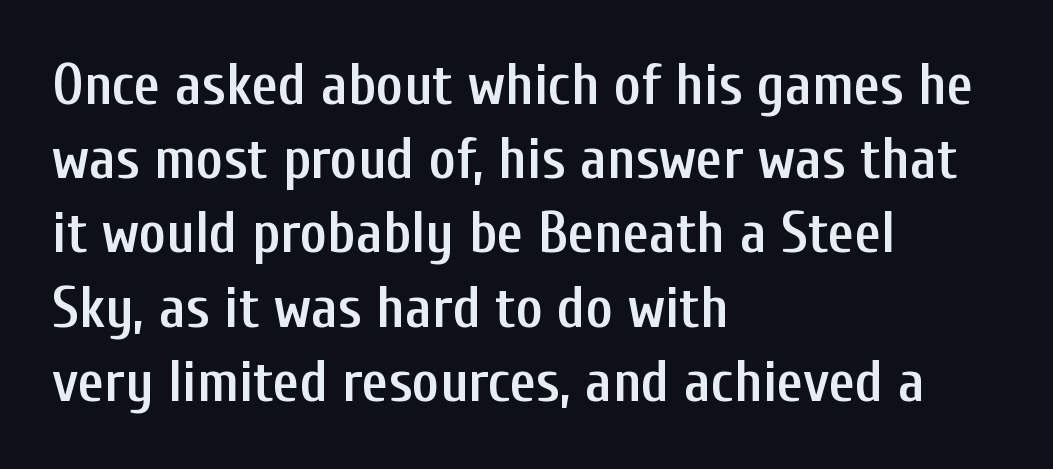
The image shows 58 px semibold, condensed sans-serif type, upright; set left-aligned, normal line spacing (1.28x), normal letter spacing, not underlined; low stroke contrast and a medium x-height.
